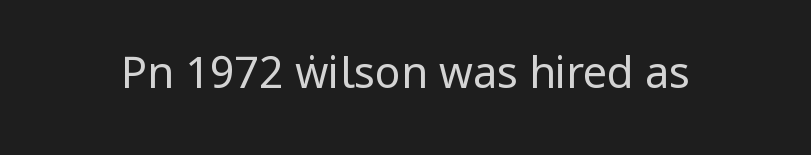
Is this a heavy cut? Hardly; it is regular or lighter. The gaps between neighbouring characters are ordinary and unremarkable. These lines are rendered in a variable-pitch font. Ascenders rise straight up at ninety degrees. I'd call this a sans setting — the letters go barefoot.
